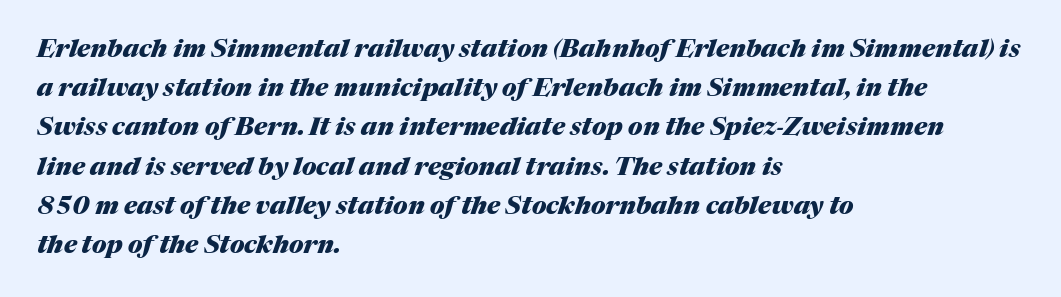
Q: Is the text bold? A: Yes.
Q: Is the text italic (slanted)? A: Yes, it leans right by about 17 degrees.
Q: Is the text underlined? A: No.
Q: How is the paragraph aligned? A: Left-aligned.
Q: Is the spacing between letters normal or unusually wide? A: Normal.
Q: Is the spacing between lines tight, normal or loose? A: Normal.
